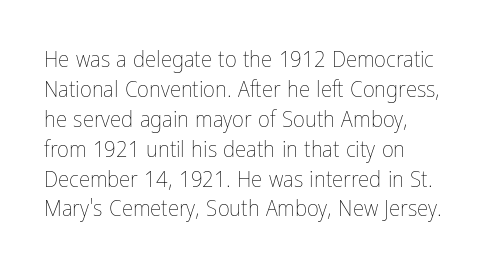
Q: Is the text bold? A: No.
Q: Is the text italic (slanted)? A: No, it is upright.
Q: Is the text underlined? A: No.
Q: How is the paragraph aligned? A: Left-aligned.
Q: Is the spacing between letters normal or unusually wide? A: Normal.
Q: Is the spacing between lines tight, normal or loose? A: Normal.
